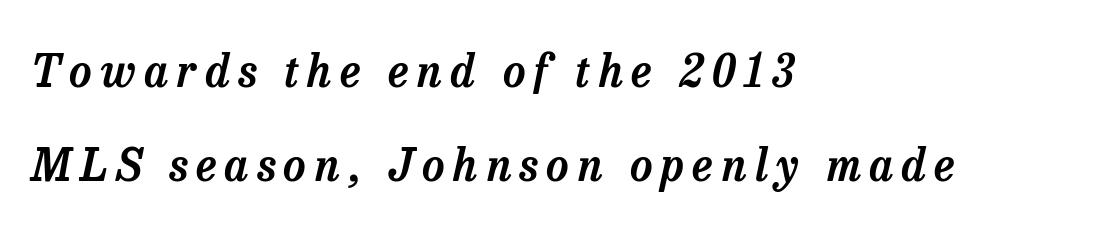
The image shows 44 px serif type, italic (leaning right); set left-aligned, loose line spacing (2.13x), not underlined; low stroke contrast and a medium x-height.
